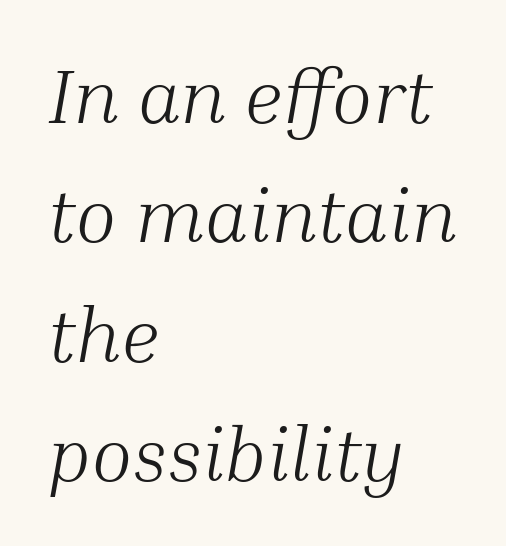
The image shows 76 px light serif type, italic (leaning right); set left-aligned, normal line spacing (1.57x), normal letter spacing, not underlined; medium stroke contrast and a medium x-height.
